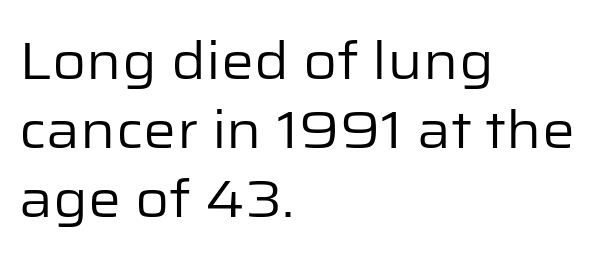
The image shows 52 px regular-weight sans-serif type, upright; set left-aligned, normal line spacing (1.33x), normal letter spacing, not underlined; low stroke contrast and a medium x-height.
